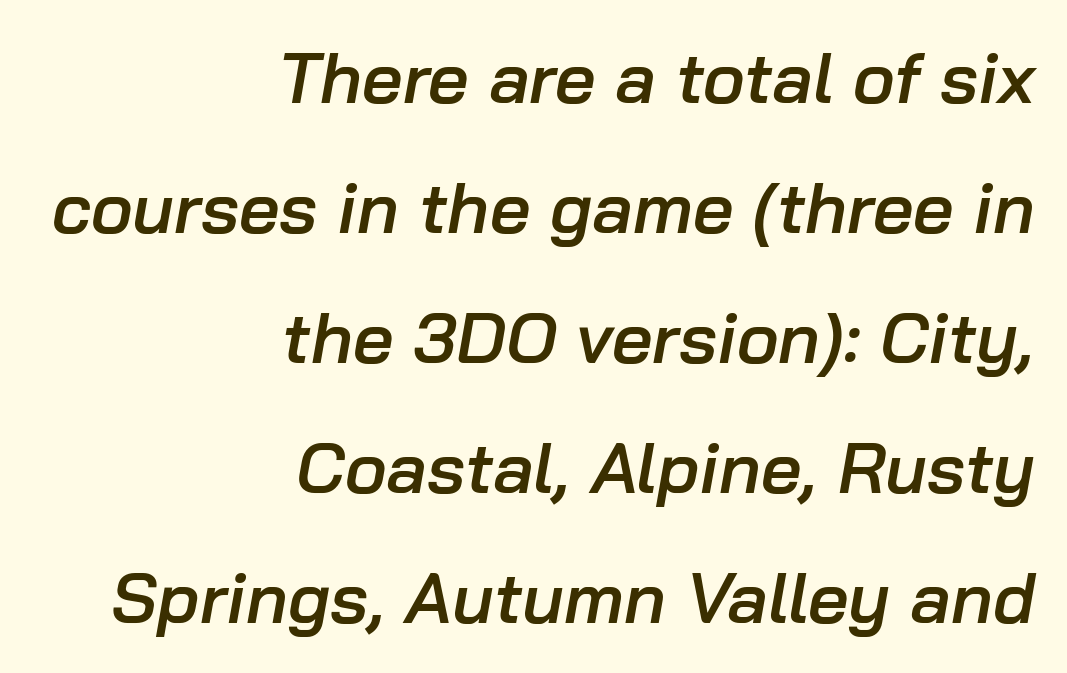
Q: Is the text bold? A: Semi-bold.
Q: Is the text italic (slanted)? A: Yes, it leans right by about 10 degrees.
Q: Is the text underlined? A: No.
Q: How is the paragraph aligned? A: Right-aligned.
Q: Is the spacing between letters normal or unusually wide? A: Normal.
Q: Width (condensed, normal, or wide)? A: Normal.
Q: Stroke contrast? A: Low.
Q: x-height? A: Medium.
Q: Monospaced? A: No.
